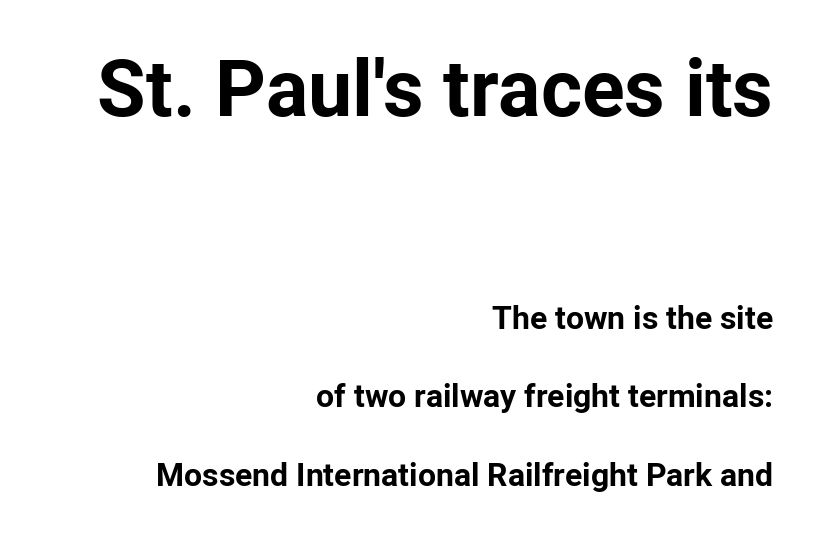
{"serif": "no", "italic": "no", "bold": "yes", "weight": "bold", "width": "normal", "stroke_contrast": "low", "x_height": "medium", "monospaced": "no", "underline": "no", "align": "right", "line_spacing": "loose", "line_spacing_ratio": 2.45, "letter_spacing": "normal", "letter_spacing_em": 0.0, "larger_block": "first", "size_ratio": 2.47, "glyph_px": 79}
